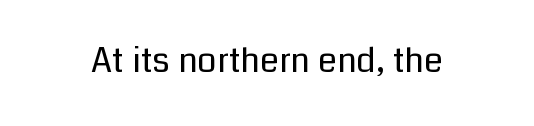
The image shows 34 px regular-weight sans-serif type, upright; set normal letter spacing, not underlined; low stroke contrast and a medium x-height.
